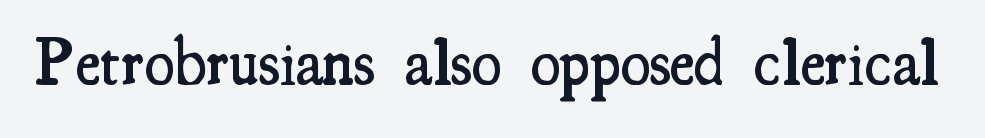
The image shows 67 px semibold, condensed serif type, upright; set normal letter spacing, not underlined; medium stroke contrast and a small x-height.
